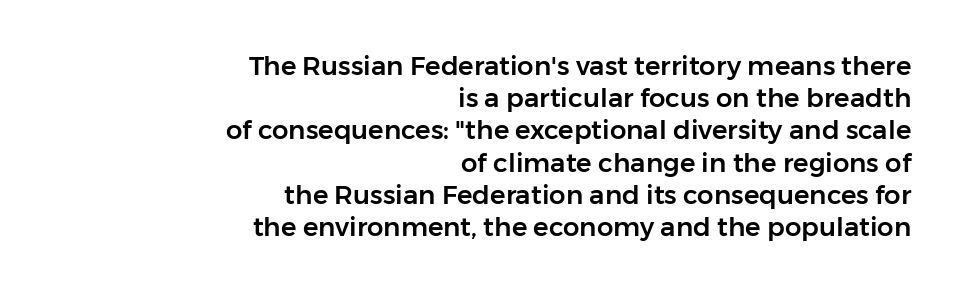
Q: Is the text italic (slanted)? A: No, it is upright.
Q: Is the text underlined? A: No.
Q: How is the paragraph aligned? A: Right-aligned.
Q: Is the spacing between letters normal or unusually wide? A: Normal.
